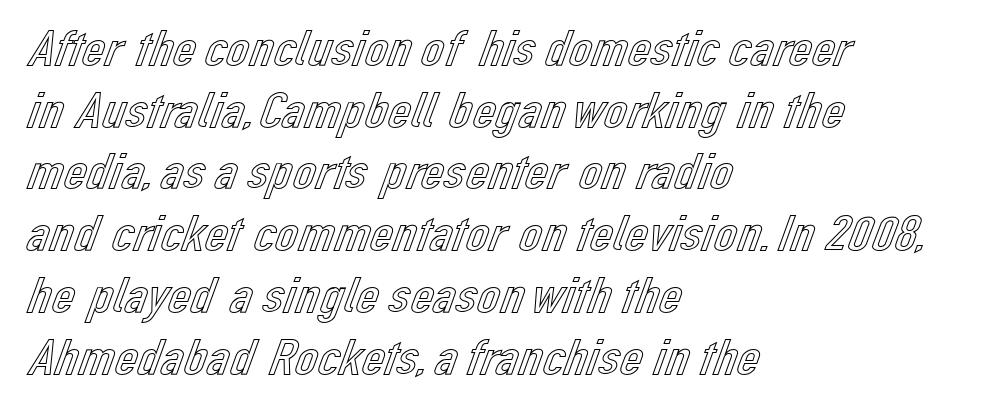
The image shows 51 px text type; set left-aligned, line spacing 1.21x, normal letter spacing, not underlined; a medium x-height.
